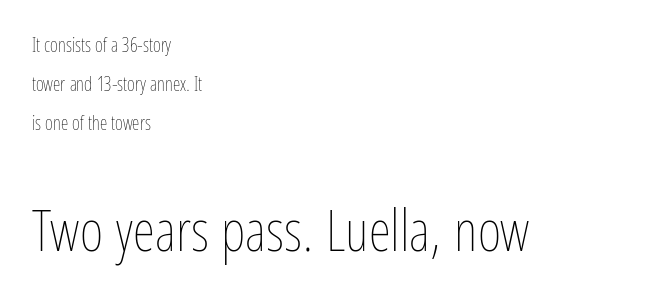
Baseline-to-baseline distance is far greater than the letter height. Think standard paragraph weight, or any step lighter than that. This sample has the flowing, uneven cadence of proportional lettering. These lines were composed using upright roman letters.
